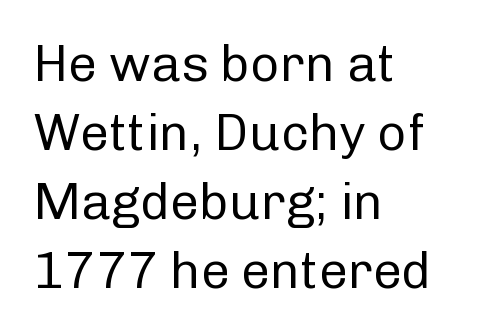
{"serif": "no", "italic": "no", "bold": "no", "weight": "regular", "width": "normal", "stroke_contrast": "low", "x_height": "medium", "monospaced": "no", "underline": "no", "align": "left", "line_spacing": "normal", "line_spacing_ratio": 1.35, "letter_spacing": "normal", "letter_spacing_em": 0.0, "glyph_px": 51}
